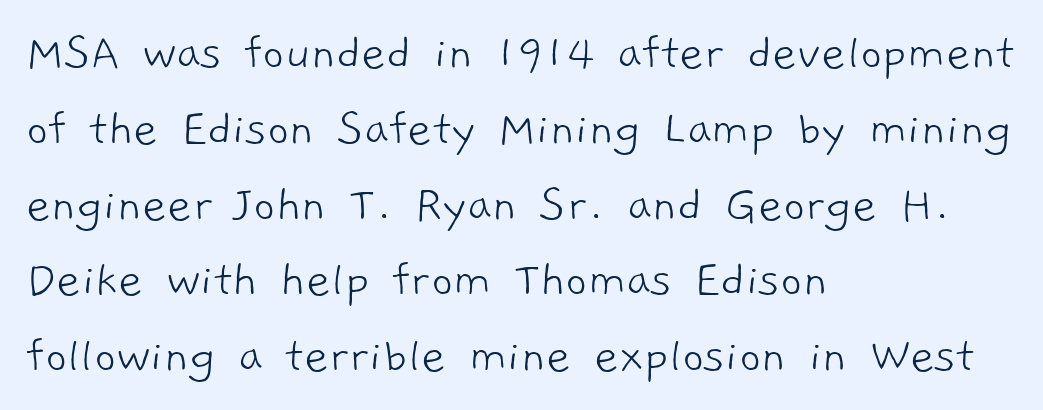
This block has exactly the height ordinary leading produces. Note the varied advance widths — an 'i' is clearly narrower than an 'm'. These lines stack with their left ends in a neat column. Nobody drew a line under any word here. Each letter's strokes conclude bluntly, with no projecting serifs. Think standard paragraph weight, or any step lighter than that.
